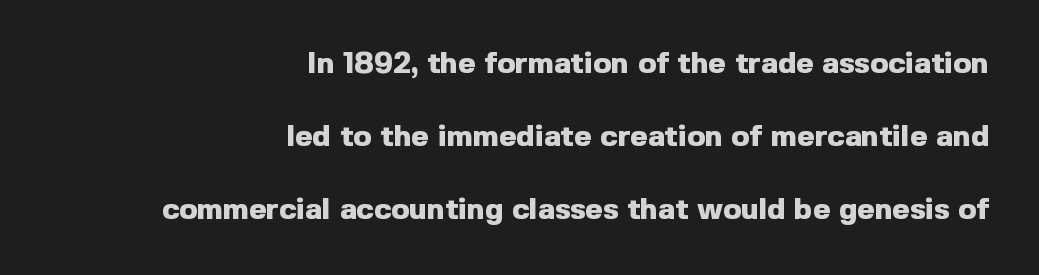
The image shows 30 px heavy sans-serif type, upright; set right-aligned, loose line spacing (2.43x), normal letter spacing, not underlined; a medium x-height.
